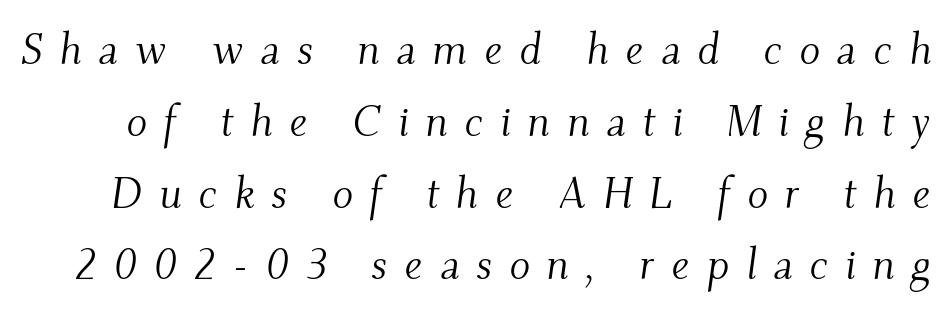
{"serif": "yes", "italic": "yes", "lean": "right", "slant_degrees": 9, "bold": "no", "weight": "light", "width": "normal", "stroke_contrast": "medium", "x_height": "small", "monospaced": "no", "underline": "no", "line_spacing": "normal", "line_spacing_ratio": 1.67, "letter_spacing": "wide", "letter_spacing_em": 0.39, "glyph_px": 43}
